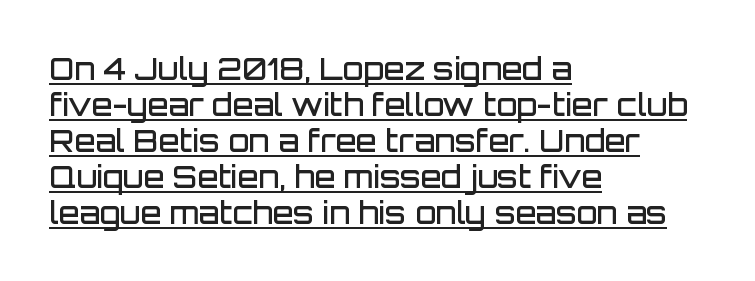
In terms of posture, this sample is upright. Default kerning and tracking; the words read as compact shapes. Is this a sans? Yes — the strokes have no serifs. The rendering uses natural spacing where letterforms have individual widths.
